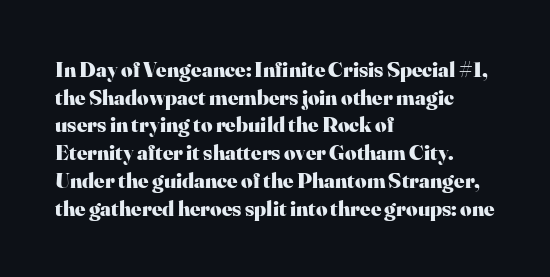
These words are printed bold, with thick strokes throughout. The string is rendered with underlining switched off. What's the leading like? Ordinary, nothing unusual. Tracking value appears to be zero — textbook default spacing. This rendering uses left alignment, leaving the right contour irregular. Every stem runs plumb, perpendicular to the baseline.
